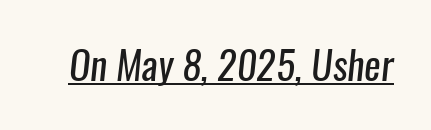
The strokes are not fattened; the text isn't bold. The rendered words wear a rule along their underside. The characters display no serif detailing; their extremities are plain. Think of a printed novel: that variable character pitch is what you see here. The letters sit at their default tracking, neither squeezed nor spread.
